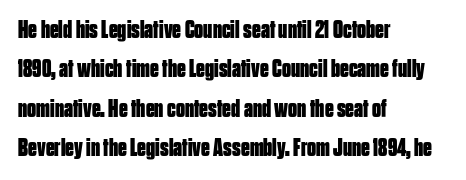
Evenly set lines give the paragraph a standard silhouette. Glance below the letters and you will spot only blank space. Typeset ragged right — the left edge is the straight one. This sample uses plain, unmodified letter spacing. Style check: upright. I'd describe the lettering as bold — thick and assertive.
